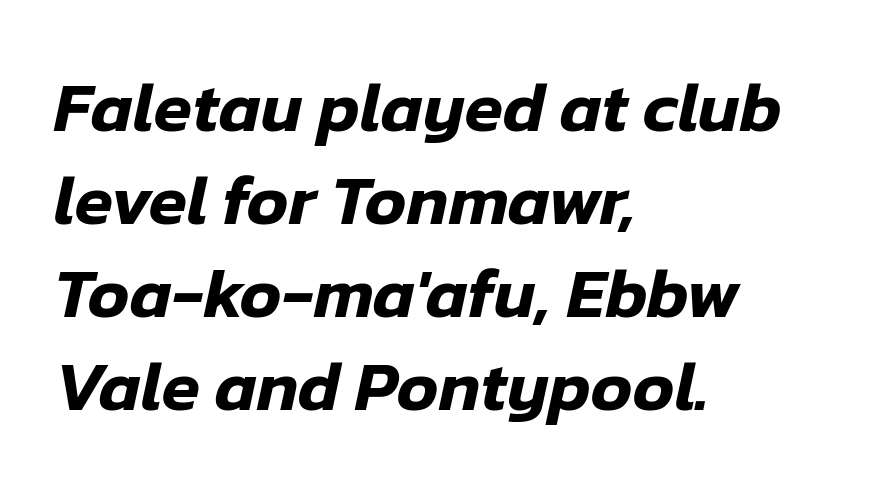
{"italic": "yes", "lean": "right", "slant_degrees": 12, "width": "normal", "stroke_contrast": "low", "x_height": "medium", "monospaced": "no", "underline": "no", "align": "left", "line_spacing": "normal", "line_spacing_ratio": 1.33, "letter_spacing": "normal", "letter_spacing_em": 0.0, "glyph_px": 70}
